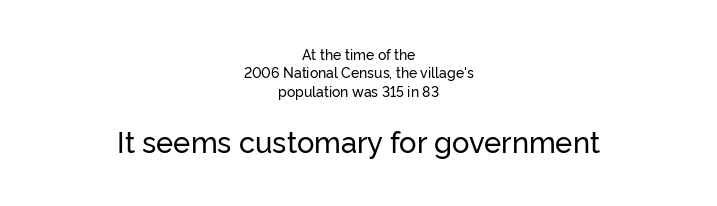
Q: Is the text italic (slanted)? A: No, it is upright.
Q: Is the typeface a serif or a sans-serif typeface? A: Sans-serif.
Q: Is the text underlined? A: No.
Q: How is the paragraph aligned? A: Centered.
Q: Is the spacing between letters normal or unusually wide? A: Normal.
Q: Is the spacing between lines tight, normal or loose? A: Normal.
Q: Which block of text is set in a larger size, the first (top) or the second (bottom)? A: The second (bottom) one.
Q: Width (condensed, normal, or wide)? A: Normal.
Q: Stroke contrast? A: Low.
Q: x-height? A: Medium.
Q: Monospaced? A: No.
